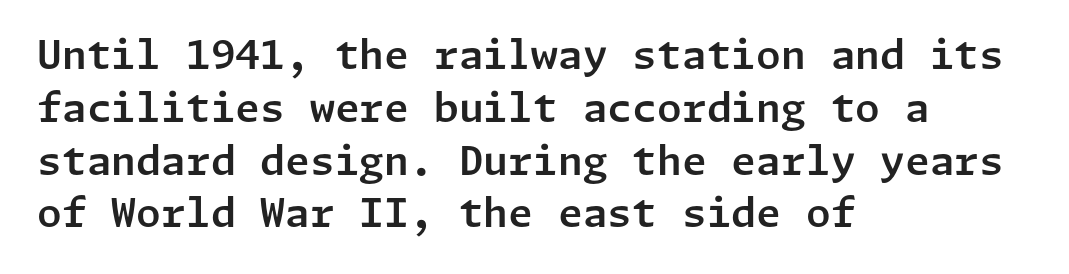
The image shows 40 px sans-serif type, upright; set left-aligned, normal line spacing (1.32x), normal letter spacing, not underlined; low stroke contrast and a medium x-height.
